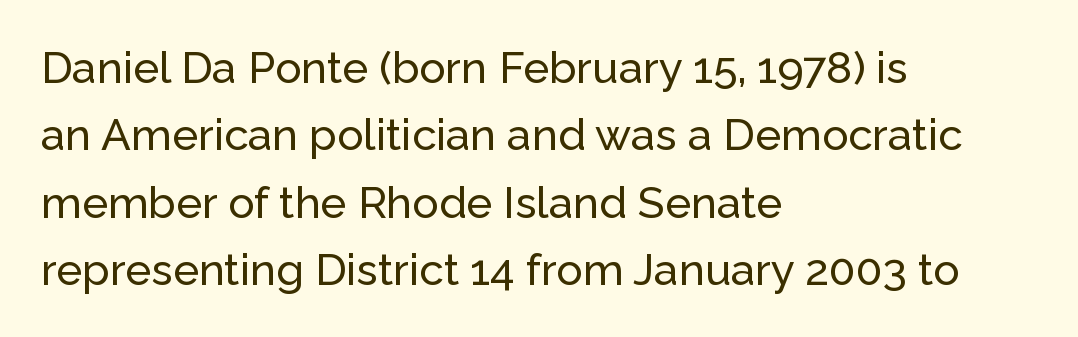
The image shows 44 px sans-serif type, upright; set left-aligned, normal line spacing (1.53x), normal letter spacing, not underlined; low stroke contrast and a medium x-height.
